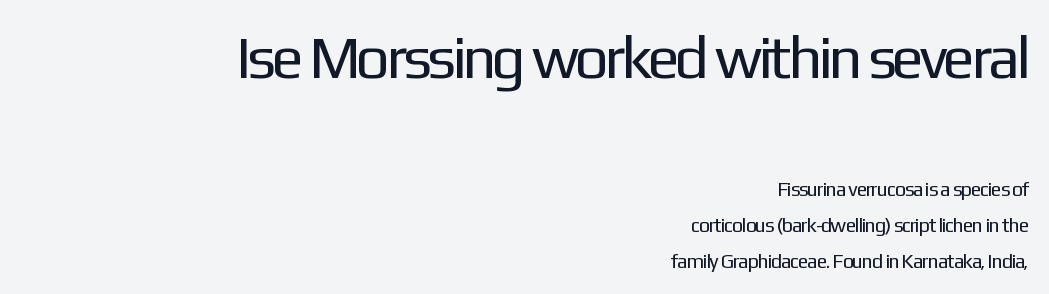
{"serif": "no", "italic": "no", "bold": "no", "weight": "regular", "width": "normal", "stroke_contrast": "low", "x_height": "medium", "monospaced": "no", "underline": "no", "align": "right", "line_spacing_ratio": 1.8, "letter_spacing": "normal", "letter_spacing_em": 0.0, "larger_block": "first", "size_ratio": 3.0, "glyph_px": 60}
